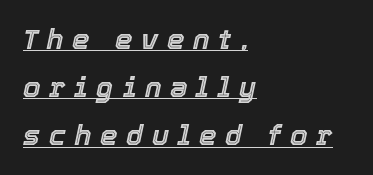
Q: Is the text italic (slanted)? A: Yes, it leans right by about 12 degrees.
Q: Is the text underlined? A: Yes.
Q: How is the paragraph aligned? A: Left-aligned.
Q: Is the spacing between letters normal or unusually wide? A: Unusually wide.
Q: Width (condensed, normal, or wide)? A: Normal.
Q: x-height? A: Medium.
Q: Monospaced? A: No.
